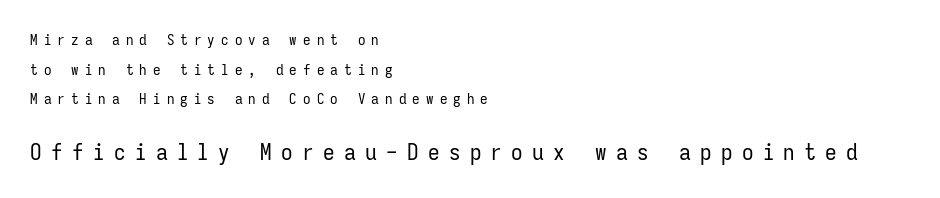
Q: Is the text bold? A: No.
Q: Is the text italic (slanted)? A: No, it is upright.
Q: Is the text underlined? A: No.
Q: How is the paragraph aligned? A: Left-aligned.
Q: Is the spacing between letters normal or unusually wide? A: Unusually wide.
Q: Is the spacing between lines tight, normal or loose? A: Loose.
Q: Which block of text is set in a larger size, the first (top) or the second (bottom)? A: The second (bottom) one.
